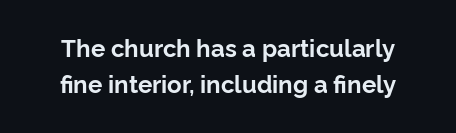
Q: Is the text bold? A: Yes.
Q: Is the text italic (slanted)? A: No, it is upright.
Q: Is the text underlined? A: No.
Q: Is the spacing between letters normal or unusually wide? A: Normal.
Q: Is the spacing between lines tight, normal or loose? A: Normal.
